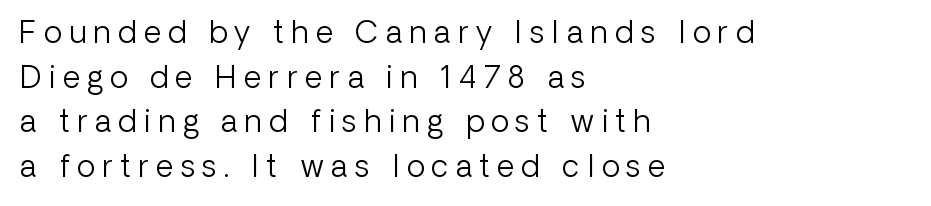
The image shows 30 px light sans-serif type, upright; set left-aligned, normal line spacing (1.49x), unusually wide letter spacing (+0.25 em), not underlined; low stroke contrast and a medium x-height.
